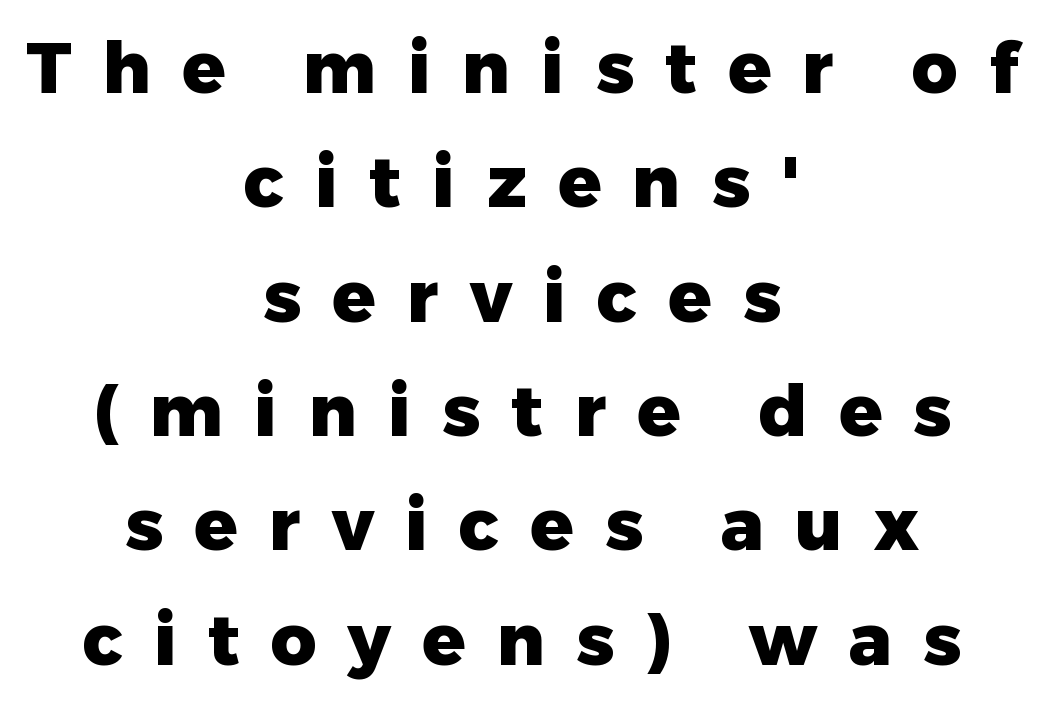
The image shows 71 px heavy sans-serif type, upright; set centered, normal line spacing (1.61x), unusually wide letter spacing (+0.44 em), not underlined; low stroke contrast and a medium x-height.
